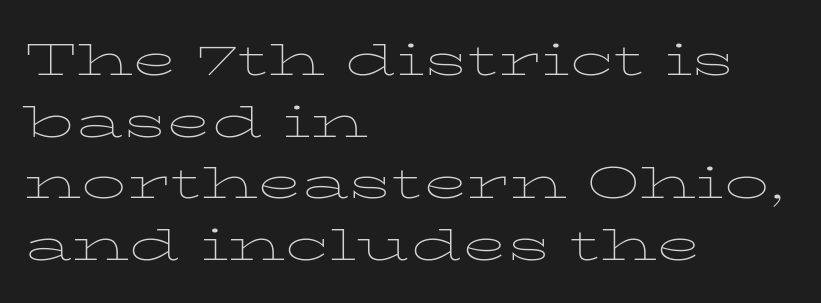
Designer's note — italics off, roman on. Short and long lines alike share a common starting point at left. Nobody drew a line under any word here. Here the designer chose a conventional face with non-uniform glyph widths.
